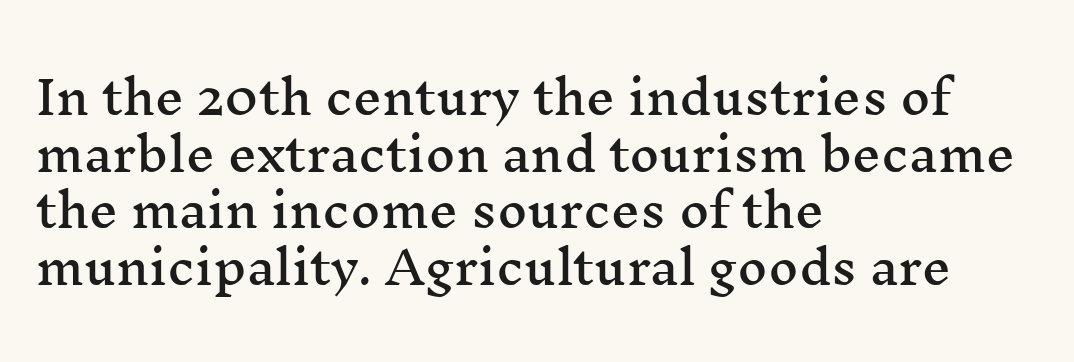
Anything drawn beneath the words? Only blank space. Upright lettering throughout. Letter spacing: default. I'd call this a serif setting — the letters wear small feet. Horizontal alignment here is leftward, the default for most running prose. Each letter keeps its own natural width here, so spacing adapts to shape.
